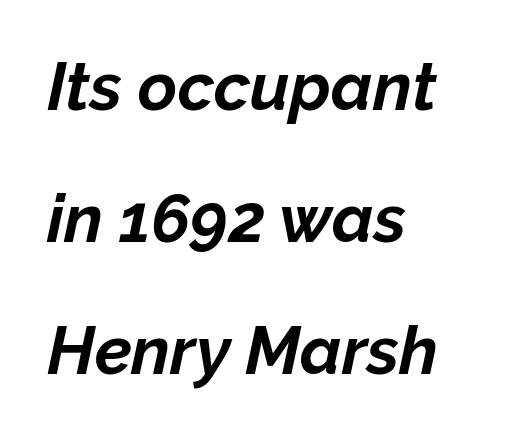
Is the type slanted? Yes — the strokes lean at a clear angle. Successive baselines arrive slowly, with a big drop between each. The characters look thick and weighty, a clear bold. These lines stack with their left ends in a neat column. You could call the tracking neutral — neither tight nor loose. Unmarked baselines from the first word to the last.
